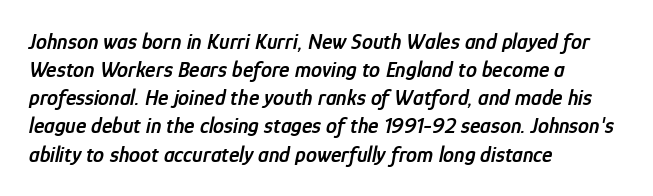
Q: Is the text bold? A: Semi-bold.
Q: Is the text italic (slanted)? A: Yes, it leans right by about 12 degrees.
Q: Is the text underlined? A: No.
Q: How is the paragraph aligned? A: Left-aligned.
Q: Is the spacing between letters normal or unusually wide? A: Normal.
Q: Is the spacing between lines tight, normal or loose? A: Normal.
